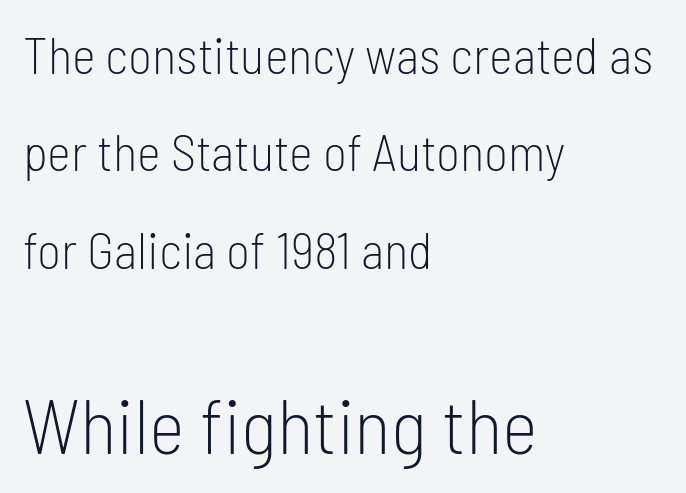
Every stem runs plumb, perpendicular to the baseline. The passage shown begins with its smaller block and ends with its larger one. The characters display no serif detailing; their extremities are plain. Nothing unusual about the tracking: characters are spaced as the font intends.
